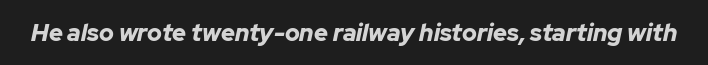
Q: Is the text bold? A: Yes.
Q: Is the text italic (slanted)? A: Yes, it leans right by about 12 degrees.
Q: Is the text underlined? A: No.
Q: Is the spacing between letters normal or unusually wide? A: Normal.
